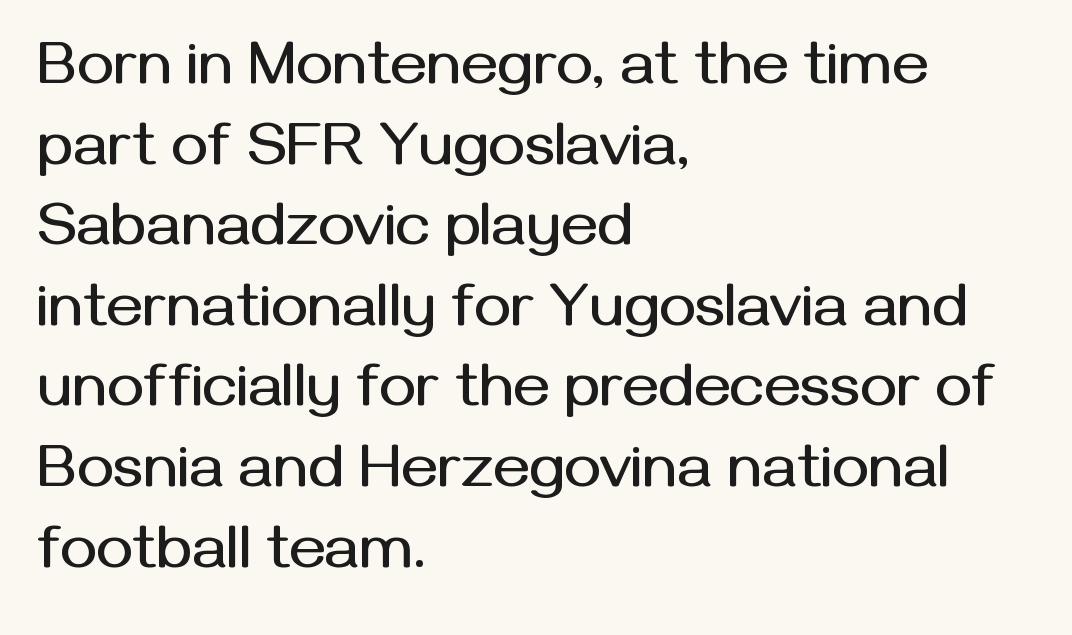
The image shows 62 px sans-serif type, upright; set left-aligned, normal line spacing (1.3x), normal letter spacing, not underlined; medium stroke contrast and a medium x-height.
